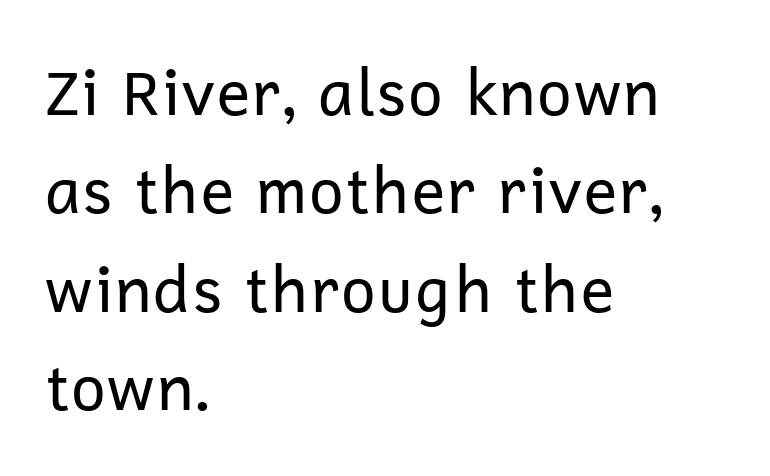
{"serif": "no", "italic": "no", "bold": "no", "weight": "regular", "width": "normal", "stroke_contrast": "low", "x_height": "medium", "monospaced": "no", "underline": "no", "align": "left", "line_spacing": "normal", "line_spacing_ratio": 1.56, "letter_spacing": "normal", "letter_spacing_em": 0.0, "glyph_px": 63}
